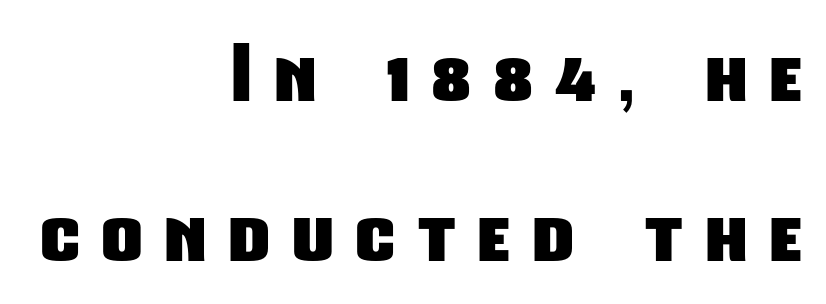
Q: Is the text bold? A: Yes.
Q: Is the typeface a serif or a sans-serif typeface? A: Sans-serif.
Q: Is the text underlined? A: No.
Q: How is the paragraph aligned? A: Right-aligned.
Q: Is the spacing between letters normal or unusually wide? A: Unusually wide.
Q: Is the spacing between lines tight, normal or loose? A: Loose.
Q: Width (condensed, normal, or wide)? A: Condensed.
Q: Stroke contrast? A: Low.
Q: x-height? A: Medium.
Q: Monospaced? A: No.
